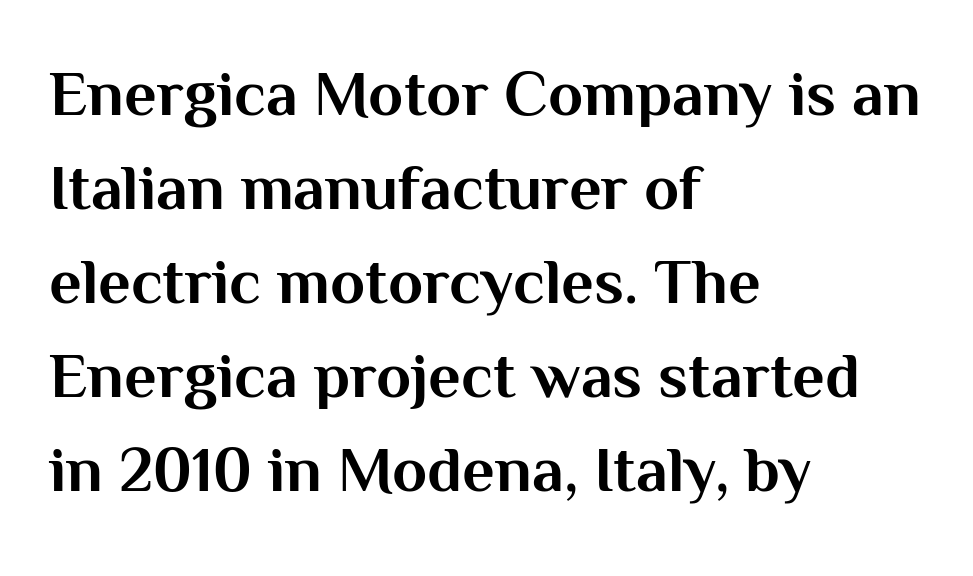
The image shows 64 px bold sans-serif type, upright; set left-aligned, normal line spacing (1.47x), normal letter spacing, not underlined; medium stroke contrast and a medium x-height.
